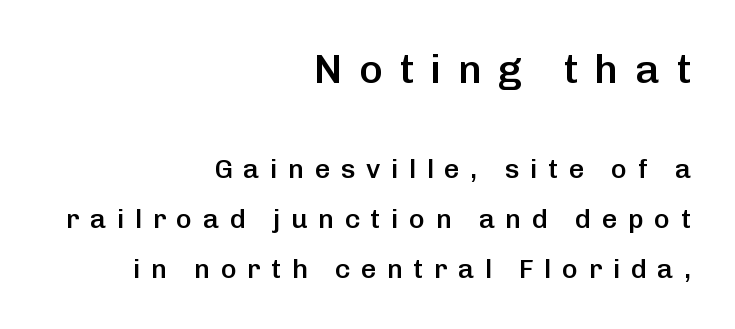
{"serif": "no", "italic": "no", "bold": "semi", "weight": "semibold", "width": "normal", "stroke_contrast": "low", "x_height": "medium", "monospaced": "no", "underline": "no", "align": "right", "line_spacing_ratio": 1.84, "letter_spacing": "wide", "letter_spacing_em": 0.39, "larger_block": "first", "size_ratio": 1.52, "glyph_px": 41}
